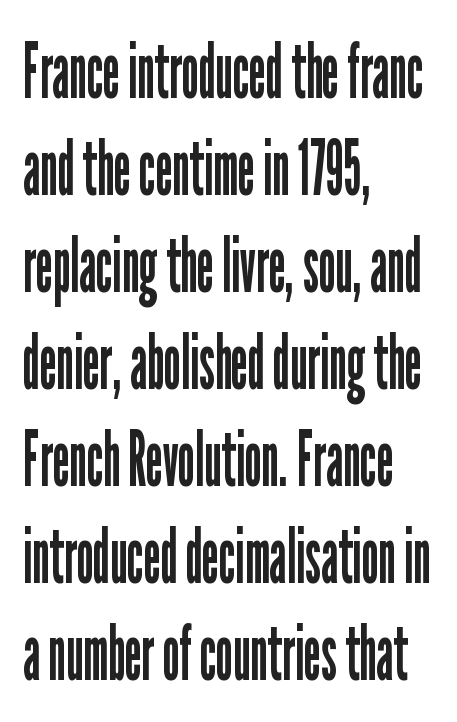
{"serif": "no", "italic": "no", "bold": "no", "weight": "regular", "width": "condensed", "stroke_contrast": "low", "x_height": "medium", "monospaced": "no", "underline": "no", "align": "left", "line_spacing": "normal", "line_spacing_ratio": 1.26, "letter_spacing": "normal", "letter_spacing_em": 0.0, "glyph_px": 77}
